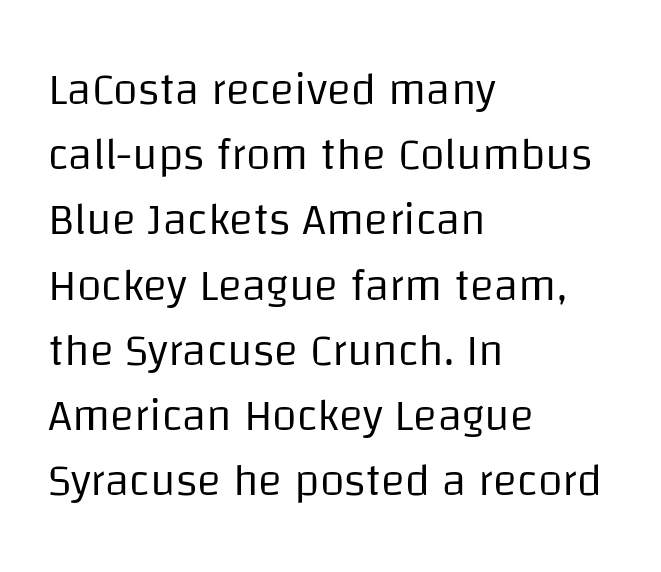
The image shows 45 px regular-weight sans-serif type, upright; set left-aligned, normal line spacing (1.45x), normal letter spacing, not underlined; low stroke contrast and a large x-height.
